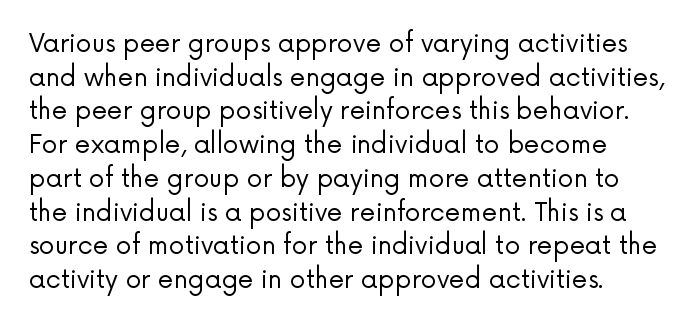
Q: Is the text bold? A: No.
Q: Is the text italic (slanted)? A: No, it is upright.
Q: Is the text underlined? A: No.
Q: Is the spacing between letters normal or unusually wide? A: Normal.
Q: Is the spacing between lines tight, normal or loose? A: Normal.
